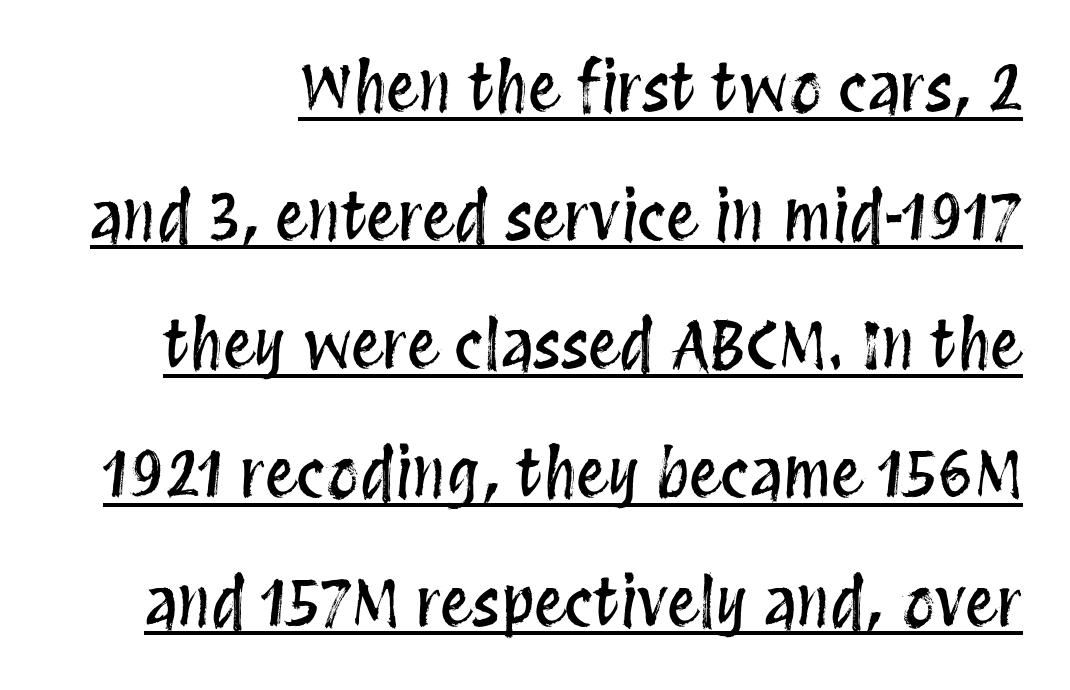
Q: Is the text italic (slanted)? A: No, it is upright.
Q: Is the text underlined? A: Yes.
Q: Is the spacing between letters normal or unusually wide? A: Normal.
Q: Is the spacing between lines tight, normal or loose? A: Loose.
Q: Width (condensed, normal, or wide)? A: Condensed.
Q: Stroke contrast? A: Medium.
Q: x-height? A: Large.
Q: Monospaced? A: No.
